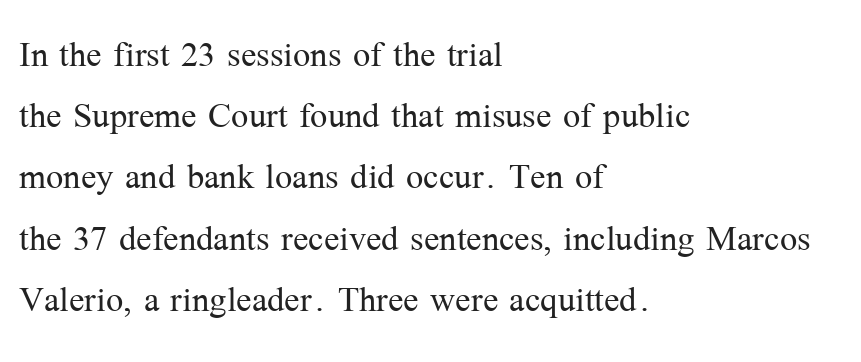
Q: Is the text bold? A: No.
Q: Is the text italic (slanted)? A: No, it is upright.
Q: Is the typeface a serif or a sans-serif typeface? A: Serif.
Q: Is the text underlined? A: No.
Q: How is the paragraph aligned? A: Left-aligned.
Q: Is the spacing between letters normal or unusually wide? A: Normal.
Q: Is the spacing between lines tight, normal or loose? A: Normal.
Q: Width (condensed, normal, or wide)? A: Normal.
Q: Stroke contrast? A: Medium.
Q: x-height? A: Medium.
Q: Monospaced? A: No.
